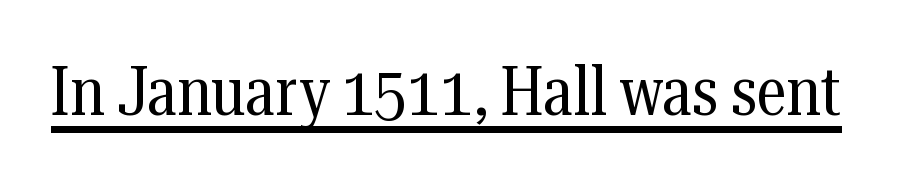
The image shows 69 px regular-weight, condensed serif type, upright; set normal letter spacing, underlined; medium stroke contrast and a medium x-height.
